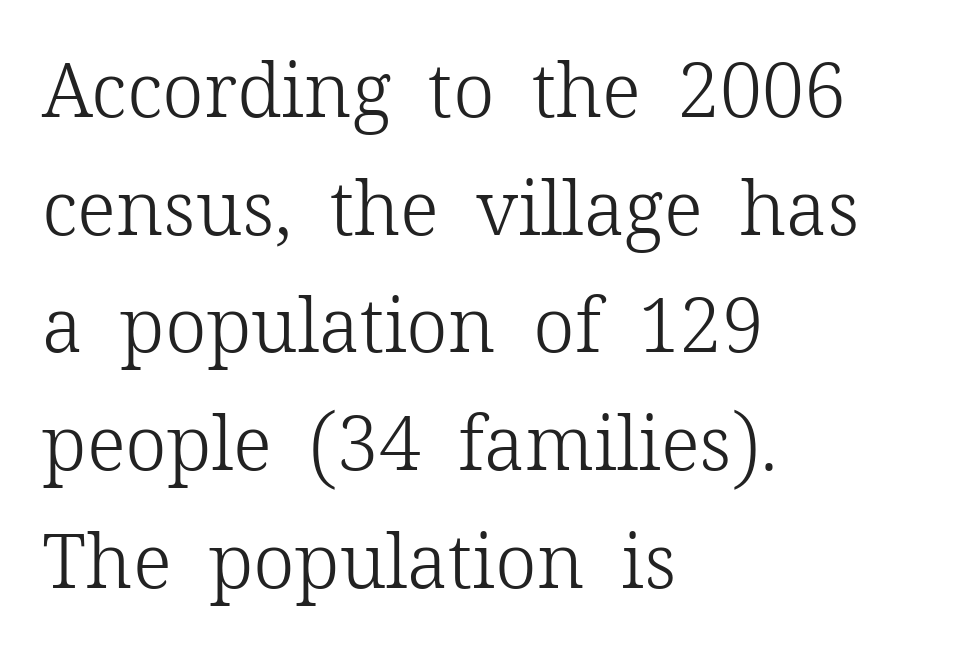
In terms of letterform style, serifs are clearly present. This reads as an unemphasized weight, regular at the heaviest. The vertical gap from one line to the next is medium. Casual observation: everything's shoved over to the left. Italic: no, the glyphs are upright roman.
